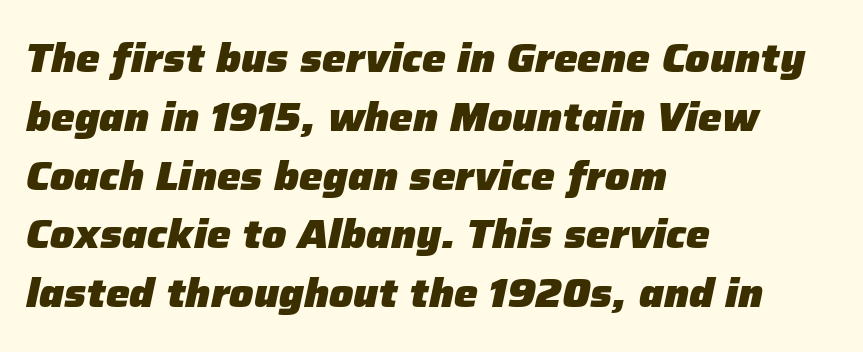
The image shows 40 px heavy type, italic (leaning right); set left-aligned, normal line spacing (1.47x), normal letter spacing, not underlined; low stroke contrast and a medium x-height.
